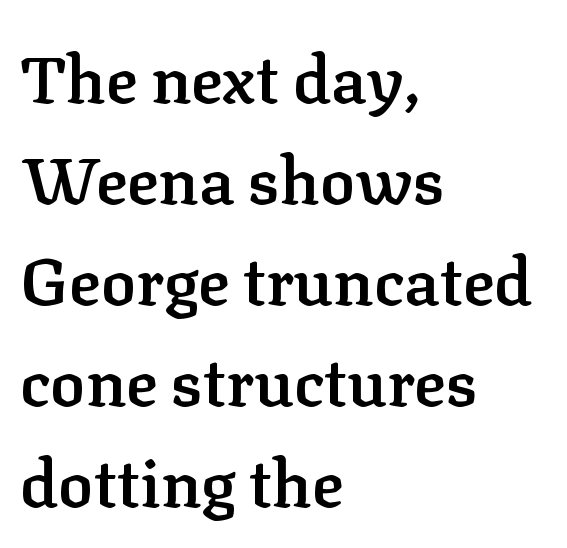
Every stem runs plumb, perpendicular to the baseline. Look at the tracking — it's just the regular setting, nothing added. Spacing verdict: proportional, widths tailored to each character. This rendering features lettering with no underline. Horizontal alignment here is leftward, the default for most running prose.
